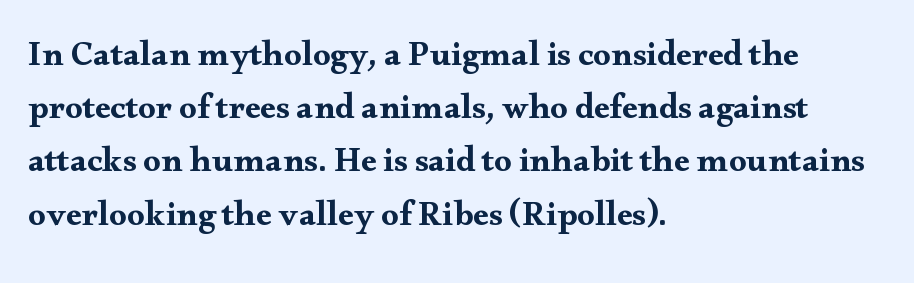
The image shows 35 px wide serif type, upright; set left-aligned, normal line spacing (1.52x), normal letter spacing, not underlined; medium stroke contrast and a small x-height.
